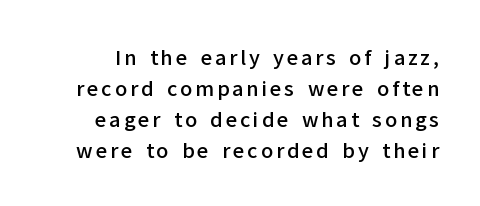
{"italic": "no", "bold": "semi", "underline": "no", "line_spacing": "normal", "line_spacing_ratio": 1.55, "glyph_px": 20}
